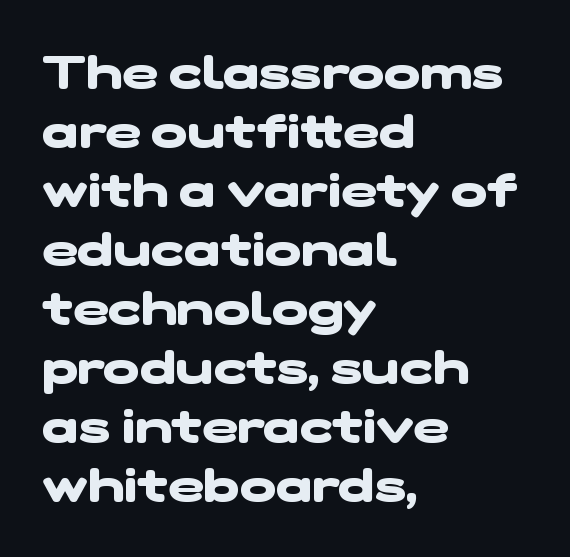
Q: Is the text bold? A: Yes.
Q: Is the typeface a serif or a sans-serif typeface? A: Sans-serif.
Q: Is the text underlined? A: No.
Q: How is the paragraph aligned? A: Left-aligned.
Q: Is the spacing between letters normal or unusually wide? A: Normal.
Q: Width (condensed, normal, or wide)? A: Wide.
Q: Stroke contrast? A: Low.
Q: x-height? A: Medium.
Q: Monospaced? A: No.
